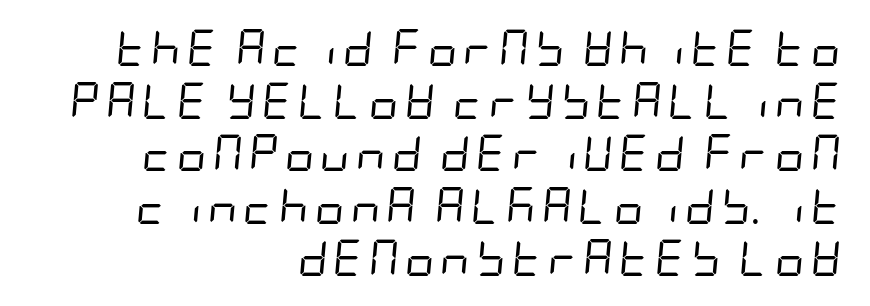
{"italic": "yes", "lean": "right", "slant_degrees": 5, "bold": "no", "weight": "regular", "width": "condensed", "stroke_contrast": "low", "x_height": "large", "underline": "no", "align": "right", "line_spacing": "normal", "line_spacing_ratio": 1.42, "glyph_px": 37}
